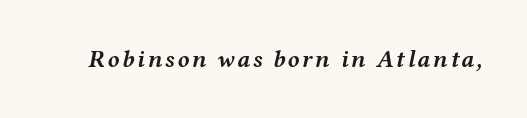
Observe the lean: these are italic letterforms. Each glyph is drawn with heavy, bold strokes. Honestly, there is no underline to notice here at all.
